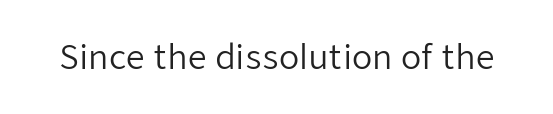
Q: Is the text bold? A: No.
Q: Is the text italic (slanted)? A: No, it is upright.
Q: Is the typeface a serif or a sans-serif typeface? A: Sans-serif.
Q: Is the text underlined? A: No.
Q: Is the spacing between letters normal or unusually wide? A: Normal.
Q: Width (condensed, normal, or wide)? A: Normal.
Q: Stroke contrast? A: Low.
Q: x-height? A: Medium.
Q: Monospaced? A: No.
